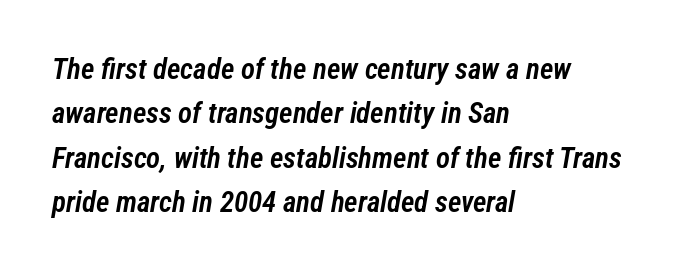
Q: Is the text bold? A: Semi-bold.
Q: Is the text italic (slanted)? A: Yes, it leans right by about 12 degrees.
Q: Is the text underlined? A: No.
Q: How is the paragraph aligned? A: Left-aligned.
Q: Is the spacing between letters normal or unusually wide? A: Normal.
Q: Is the spacing between lines tight, normal or loose? A: Normal.
Q: Width (condensed, normal, or wide)? A: Condensed.
Q: Stroke contrast? A: Low.
Q: x-height? A: Medium.
Q: Monospaced? A: No.
